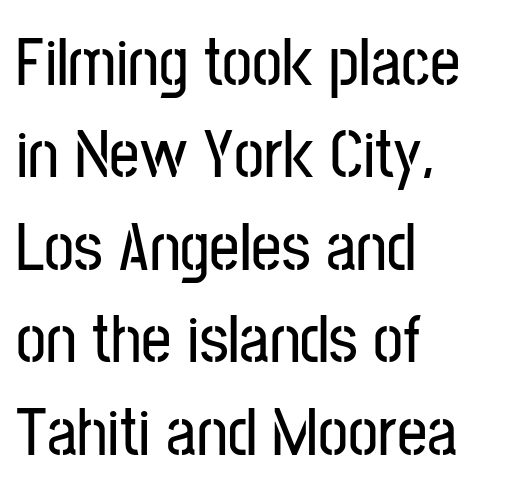
Q: Is the text italic (slanted)? A: No, it is upright.
Q: Is the typeface a serif or a sans-serif typeface? A: Sans-serif.
Q: Is the text underlined? A: No.
Q: How is the paragraph aligned? A: Left-aligned.
Q: Is the spacing between letters normal or unusually wide? A: Normal.
Q: Is the spacing between lines tight, normal or loose? A: Normal.
Q: Width (condensed, normal, or wide)? A: Condensed.
Q: Stroke contrast? A: Low.
Q: x-height? A: Medium.
Q: Monospaced? A: No.
